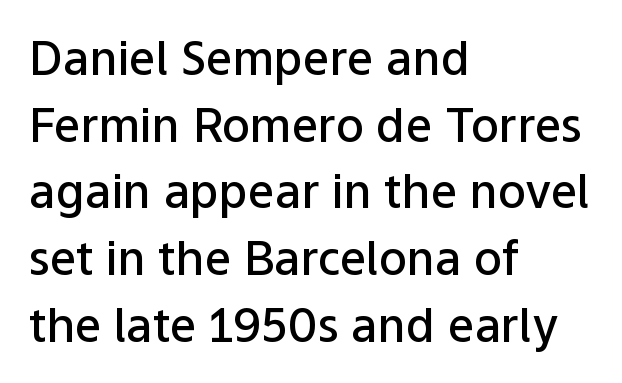
The image shows 47 px semibold sans-serif type, upright; set left-aligned, normal line spacing (1.42x), normal letter spacing, not underlined; low stroke contrast and a medium x-height.
